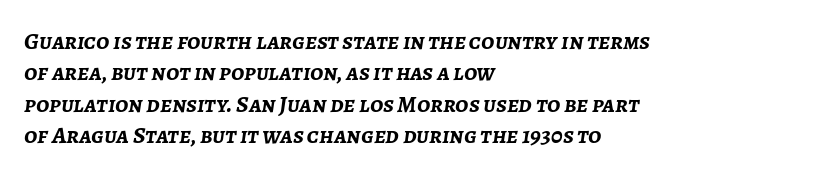
The image shows 24 px bold type, italic (leaning right); set left-aligned, normal line spacing (1.31x), normal letter spacing, not underlined.
